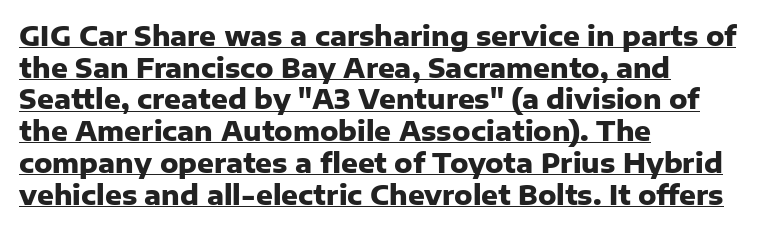
Q: Is the text bold? A: Yes.
Q: Is the text italic (slanted)? A: No, it is upright.
Q: Is the text underlined? A: Yes.
Q: How is the paragraph aligned? A: Left-aligned.
Q: Is the spacing between letters normal or unusually wide? A: Normal.
